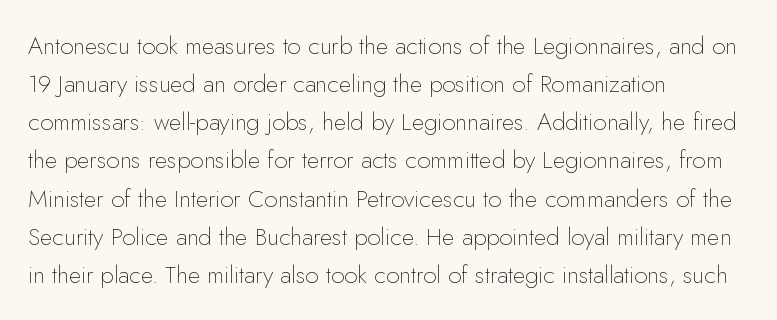
{"italic": "no", "bold": "no", "underline": "no", "align": "left", "line_spacing": "normal", "line_spacing_ratio": 1.59, "letter_spacing": "normal", "letter_spacing_em": 0.0, "glyph_px": 24}
